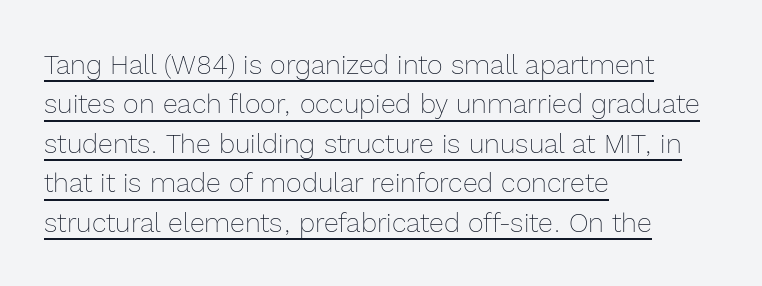
{"italic": "no", "bold": "no", "underline": "yes", "align": "left", "line_spacing": "normal", "line_spacing_ratio": 1.46, "letter_spacing": "normal", "letter_spacing_em": 0.0, "glyph_px": 27}
